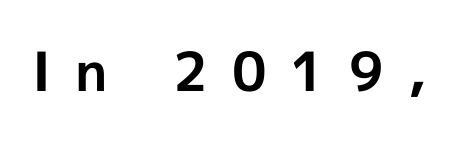
Q: Is the text bold? A: Yes.
Q: Is the text italic (slanted)? A: No, it is upright.
Q: Is the typeface a serif or a sans-serif typeface? A: Sans-serif.
Q: Is the text underlined? A: No.
Q: Is the spacing between letters normal or unusually wide? A: Unusually wide.
Q: Width (condensed, normal, or wide)? A: Normal.
Q: x-height? A: Medium.
Q: Monospaced? A: No.
